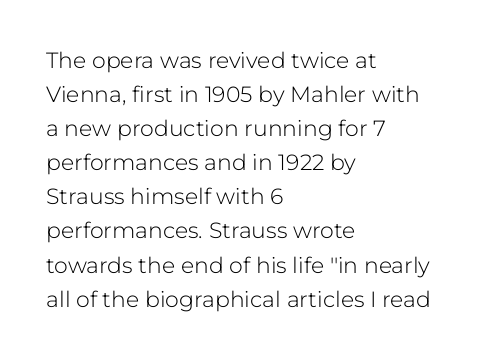
Q: Is the text bold? A: No.
Q: Is the text italic (slanted)? A: No, it is upright.
Q: Is the text underlined? A: No.
Q: How is the paragraph aligned? A: Left-aligned.
Q: Is the spacing between letters normal or unusually wide? A: Normal.
Q: Is the spacing between lines tight, normal or loose? A: Normal.
